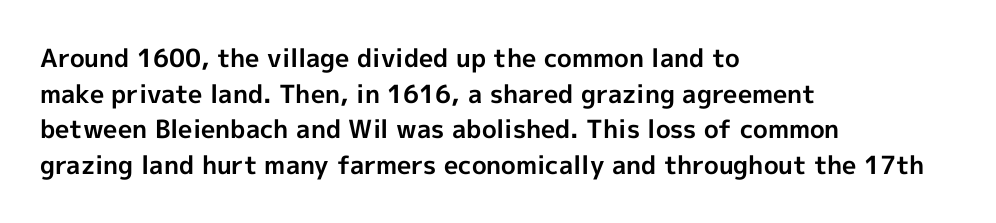
Q: Is the text bold? A: Yes.
Q: Is the text italic (slanted)? A: No, it is upright.
Q: Is the text underlined? A: No.
Q: How is the paragraph aligned? A: Left-aligned.
Q: Is the spacing between letters normal or unusually wide? A: Normal.
Q: Is the spacing between lines tight, normal or loose? A: Normal.
